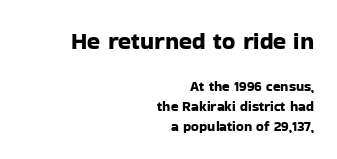
The image shows 24 px text type, upright; set right-aligned, normal line spacing (1.41x), normal letter spacing, not underlined; the first (top) block is 1.71x larger.
